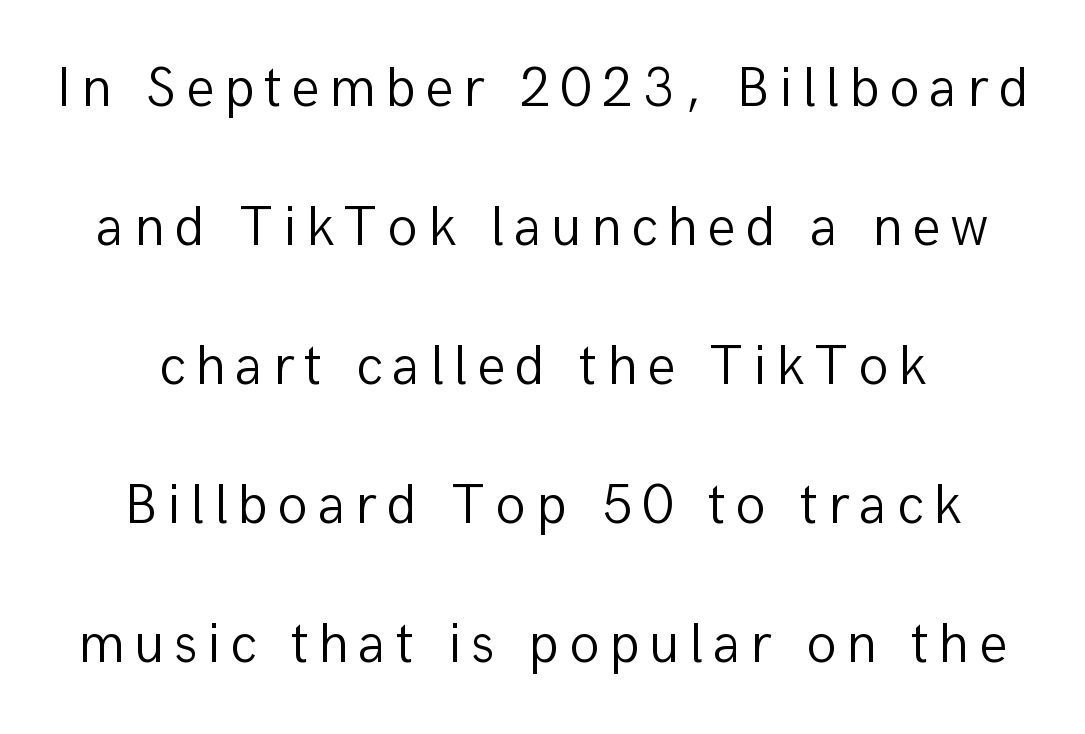
Q: Is the text bold? A: No.
Q: Is the text italic (slanted)? A: No, it is upright.
Q: Is the typeface a serif or a sans-serif typeface? A: Sans-serif.
Q: Is the text underlined? A: No.
Q: Is the spacing between lines tight, normal or loose? A: Loose.
Q: Width (condensed, normal, or wide)? A: Normal.
Q: Stroke contrast? A: Low.
Q: x-height? A: Medium.
Q: Monospaced? A: No.
